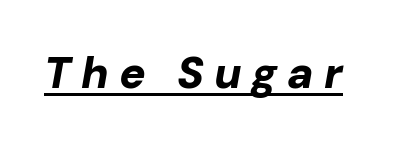
{"italic": "yes", "lean": "right", "slant_degrees": 10, "bold": "yes", "weight": "bold", "width": "normal", "stroke_contrast": "low", "x_height": "medium", "monospaced": "no", "underline": "yes", "letter_spacing": "wide", "letter_spacing_em": 0.23, "glyph_px": 44}
